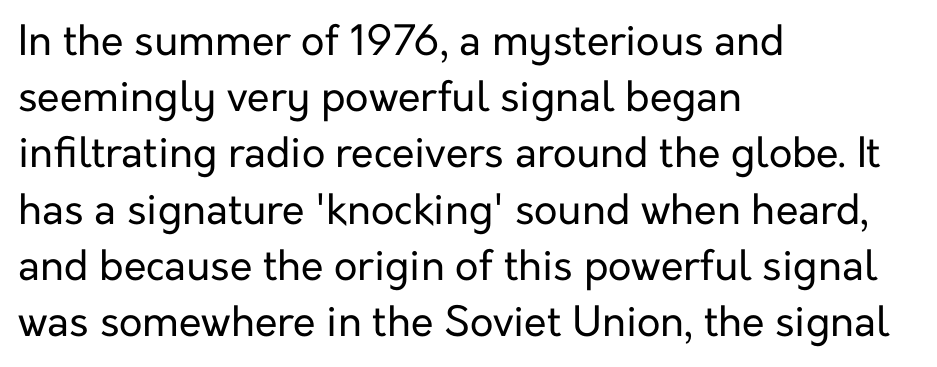
The image shows 41 px regular-weight sans-serif type, upright; set left-aligned, normal line spacing (1.37x), normal letter spacing, not underlined; low stroke contrast and a medium x-height.
